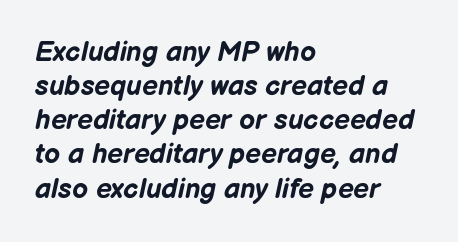
The image shows 28 px bold type, italic (leaning right); set left-aligned, line spacing 1.22x, normal letter spacing, not underlined; low stroke contrast and a medium x-height.
